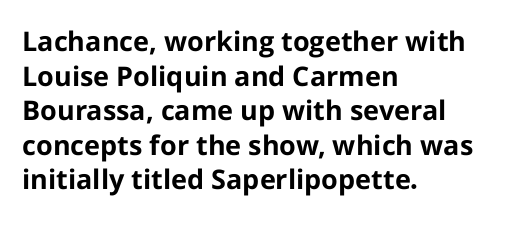
{"italic": "no", "bold": "yes", "underline": "no", "align": "left", "line_spacing": "normal", "line_spacing_ratio": 1.28, "letter_spacing": "normal", "letter_spacing_em": 0.0, "glyph_px": 27}
